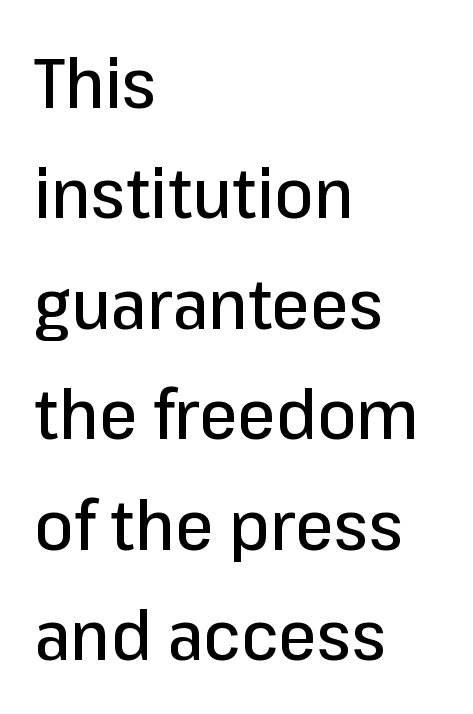
Quick note: interline space is typical. The passage is arranged the way most books set body copy — flush left. It's the straight-up-and-down kind of type. Words appear dense and cohesive because spacing is normal.
